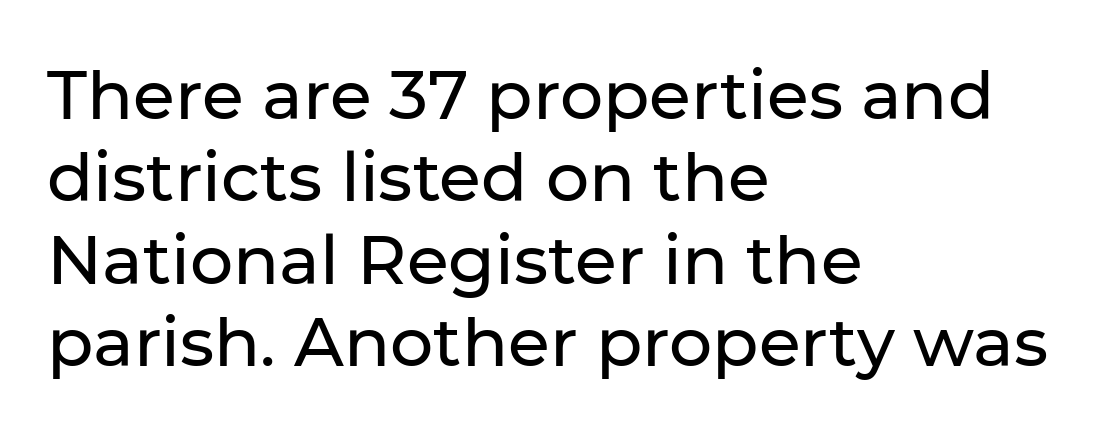
{"serif": "no", "italic": "no", "width": "normal", "stroke_contrast": "low", "x_height": "medium", "monospaced": "no", "underline": "no", "align": "left", "line_spacing_ratio": 1.21, "letter_spacing": "normal", "letter_spacing_em": 0.0, "glyph_px": 68}
